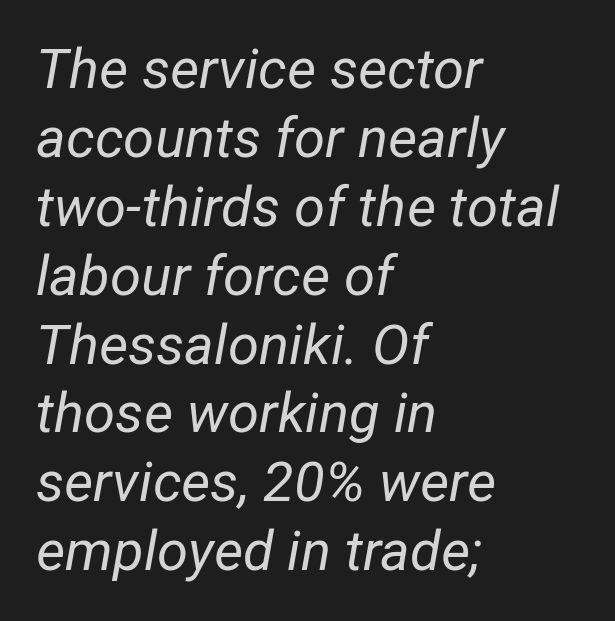
A typesetter would call this zero additional tracking. In CSS terms this would be text-align: left. This sample uses an oblique cut, with every glyph tilted off the vertical. Stems and bowls with no extra thickness — not bold. Each letter keeps its own natural width here, so spacing adapts to shape.
